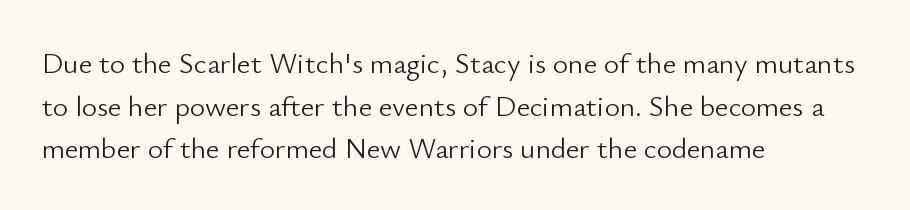
{"serif": "no", "italic": "no", "bold": "no", "weight": "light", "width": "normal", "stroke_contrast": "low", "x_height": "small", "monospaced": "no", "underline": "no", "align": "left", "line_spacing": "normal", "line_spacing_ratio": 1.47, "letter_spacing": "normal", "letter_spacing_em": 0.0, "glyph_px": 29}
